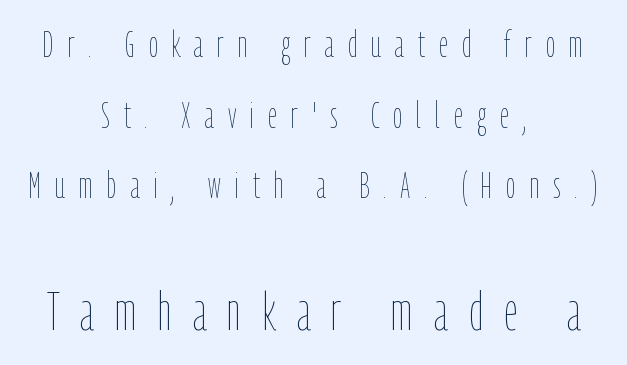
The image shows 54 px thin, condensed type, upright; set centered, loose line spacing (1.96x), unusually wide letter spacing (+0.39 em), not underlined; the second (bottom) block is 1.5x larger; low stroke contrast and a medium x-height.
